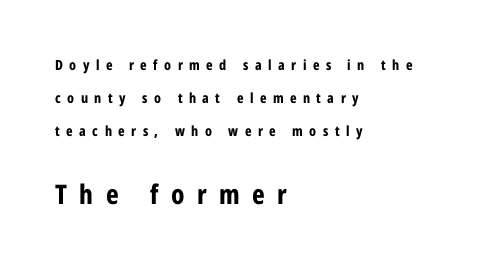
Q: Is the text bold? A: Yes.
Q: Is the text italic (slanted)? A: No, it is upright.
Q: Is the text underlined? A: No.
Q: How is the paragraph aligned? A: Left-aligned.
Q: Is the spacing between letters normal or unusually wide? A: Unusually wide.
Q: Is the spacing between lines tight, normal or loose? A: Loose.
Q: Which block of text is set in a larger size, the first (top) or the second (bottom)? A: The second (bottom) one.
